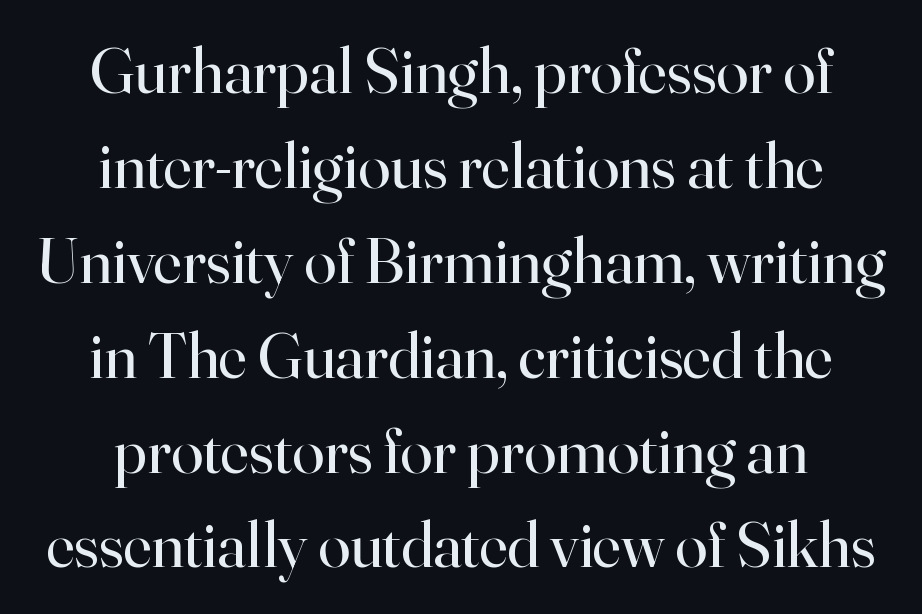
Vertically, the passage feels balanced, rows spaced as you'd expect. A quiet, ordinary-to-light weight characterises the typeface. If you folded the block vertically in half, each line would mirror itself in length. If you drew a line through each stem, it would be perfectly vertical. Unmarked baselines from the first word to the last. I'd call this a serif setting — the letters wear small feet.
